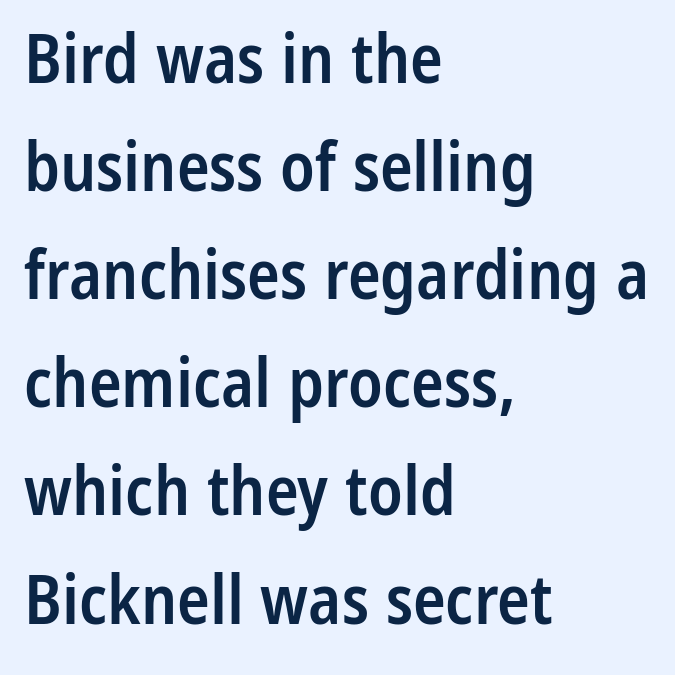
Q: Is the text bold? A: Semi-bold.
Q: Is the text italic (slanted)? A: No, it is upright.
Q: Is the typeface a serif or a sans-serif typeface? A: Sans-serif.
Q: Is the text underlined? A: No.
Q: How is the paragraph aligned? A: Left-aligned.
Q: Is the spacing between letters normal or unusually wide? A: Normal.
Q: Is the spacing between lines tight, normal or loose? A: Normal.
Q: Width (condensed, normal, or wide)? A: Condensed.
Q: Stroke contrast? A: Low.
Q: x-height? A: Medium.
Q: Monospaced? A: No.
